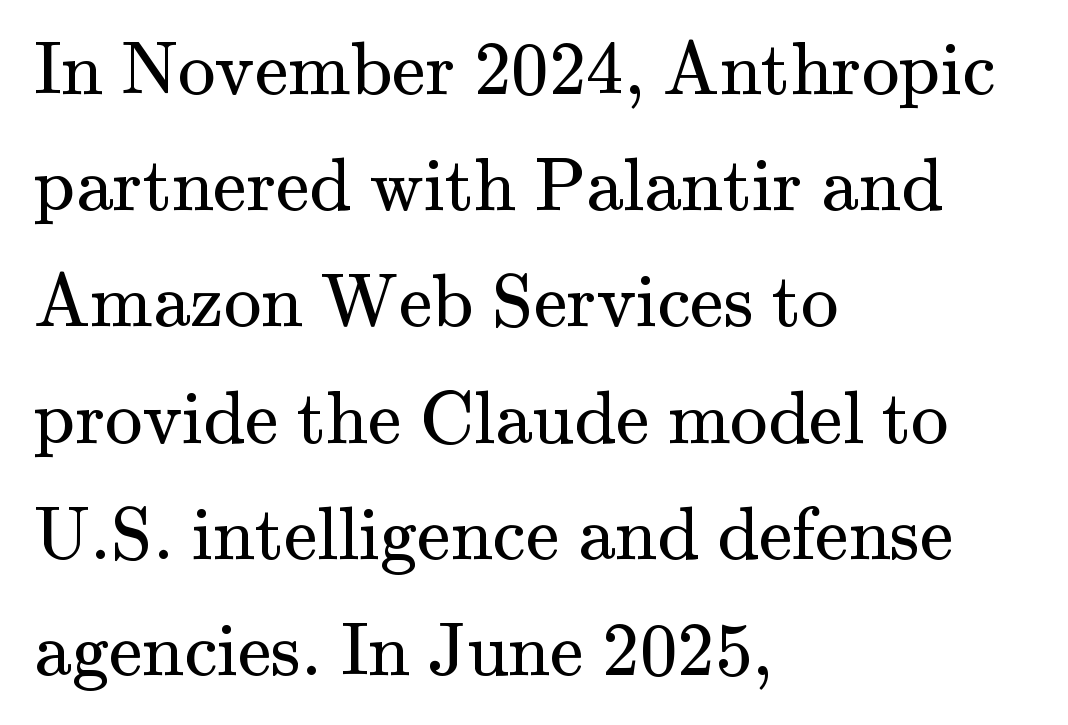
Unmarked baselines from the first word to the last. One-word summary of the alignment: left. This sample uses an upright cut, with every glyph sitting square on the baseline. Old-style or modern, the face here clearly has serifs.
